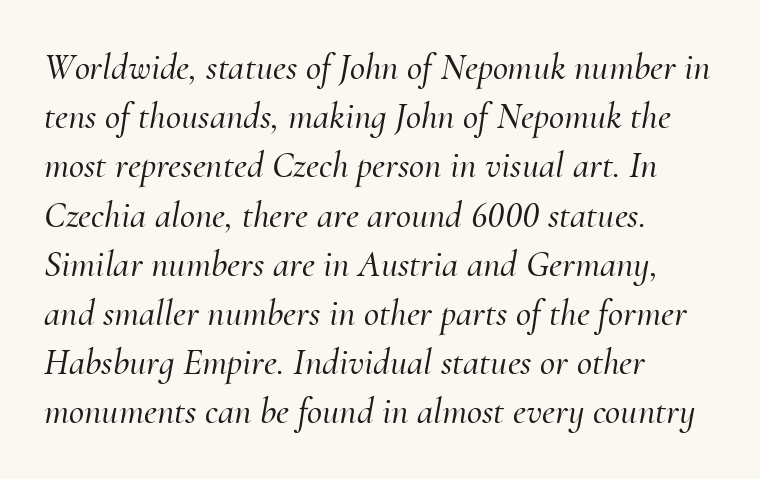
Q: Is the text italic (slanted)? A: Yes, it leans right by about 10 degrees.
Q: Is the typeface a serif or a sans-serif typeface? A: Serif.
Q: Is the text underlined? A: No.
Q: How is the paragraph aligned? A: Left-aligned.
Q: Is the spacing between letters normal or unusually wide? A: Normal.
Q: Is the spacing between lines tight, normal or loose? A: Normal.
Q: Width (condensed, normal, or wide)? A: Normal.
Q: Stroke contrast? A: Medium.
Q: x-height? A: Small.
Q: Monospaced? A: No.
